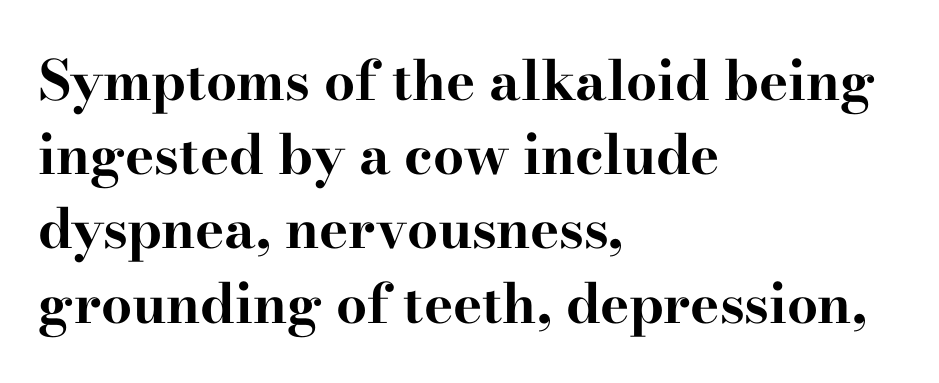
Q: Is the text bold? A: Yes.
Q: Is the text italic (slanted)? A: No, it is upright.
Q: Is the typeface a serif or a sans-serif typeface? A: Serif.
Q: Is the text underlined? A: No.
Q: How is the paragraph aligned? A: Left-aligned.
Q: Is the spacing between letters normal or unusually wide? A: Normal.
Q: Is the spacing between lines tight, normal or loose? A: Normal.
Q: Width (condensed, normal, or wide)? A: Wide.
Q: Stroke contrast? A: High.
Q: x-height? A: Small.
Q: Monospaced? A: No.
